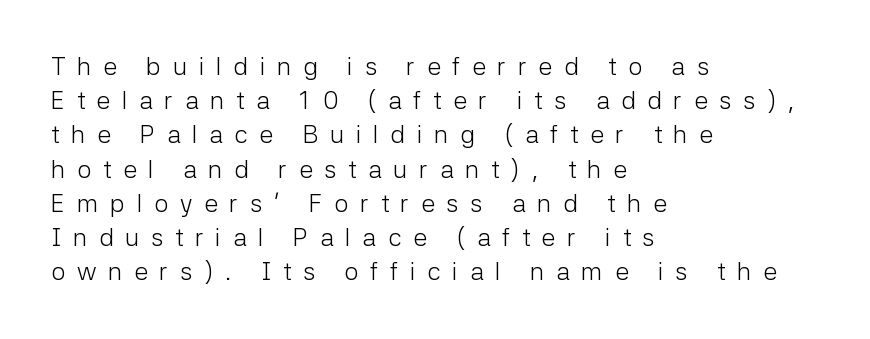
The image shows 25 px text type, upright; set left-aligned, normal line spacing (1.37x), unusually wide letter spacing (+0.47 em), not underlined.
